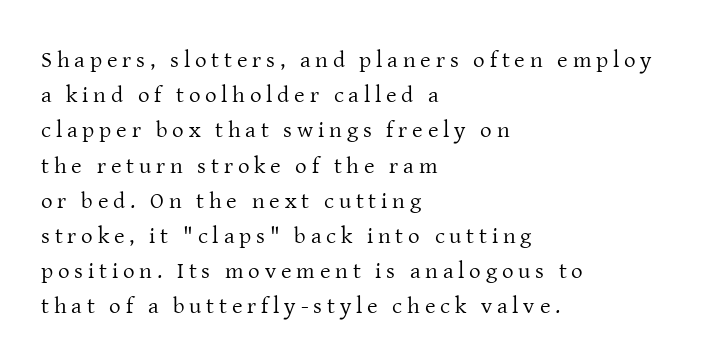
The image shows 23 px text type, upright; set left-aligned, normal line spacing (1.53x), unusually wide letter spacing (+0.21 em), not underlined.
